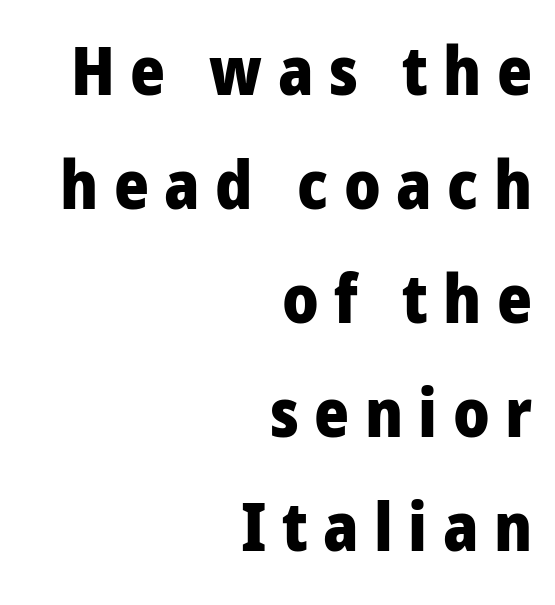
This sample has the flowing, uneven cadence of proportional lettering. Beneath every word, the page is bare. Posture: straight, roman, zero tilt. Summary of vertical rhythm: regular, with standard interline spacing. To sum up the face: it is a sans, with no serifs. These lines have a slow, spaced-out rhythm from letter to letter.
